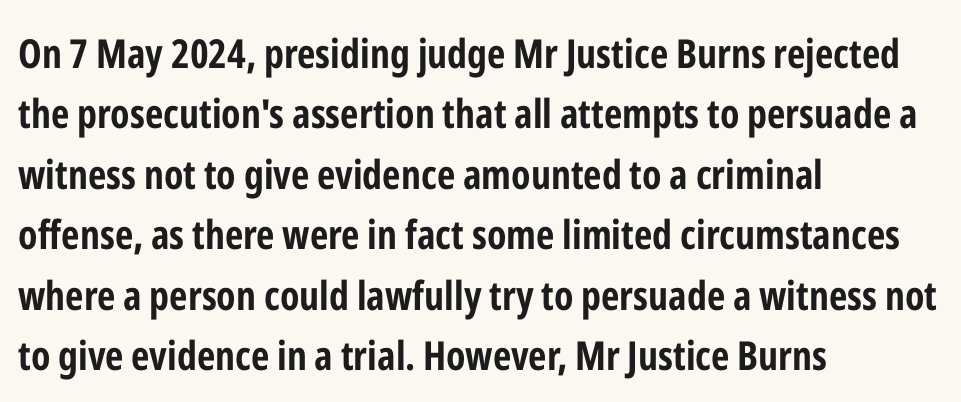
The lines are quadded left. Character widths vary here, with narrow letters taking less room than wide ones. Rows of type keep a routine distance in the vertical direction. These words are printed bold, with thick strokes throughout. What stands out about the letter spacing? Nothing — it is the standard amount. The space beneath each line is pristine and unruled.
